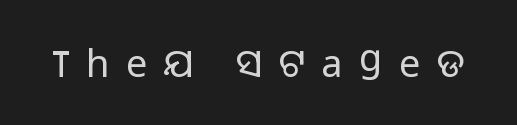
Q: Is the text bold? A: No.
Q: Is the text italic (slanted)? A: No, it is upright.
Q: Is the typeface a serif or a sans-serif typeface? A: Sans-serif.
Q: Is the text underlined? A: No.
Q: Is the spacing between letters normal or unusually wide? A: Unusually wide.
Q: Width (condensed, normal, or wide)? A: Normal.
Q: Stroke contrast? A: Low.
Q: x-height? A: Medium.
Q: Monospaced? A: No.
